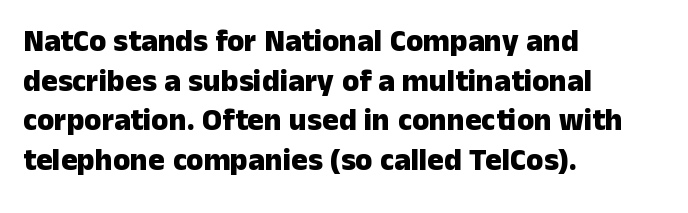
The image shows 31 px heavy sans-serif type, upright; set left-aligned, normal line spacing (1.28x), normal letter spacing, not underlined; low stroke contrast and a medium x-height.
